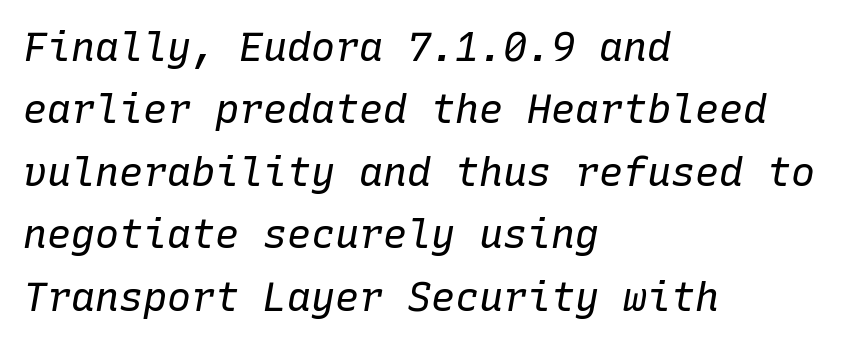
Line spacing here is normal. These lines are set flush left with a ragged right edge. Caption: standard tracking, unaltered. No chunkiness to these letters — they're not bold. Rule under the text: the space is simply empty. An italicized treatment has been applied to the whole sample.
